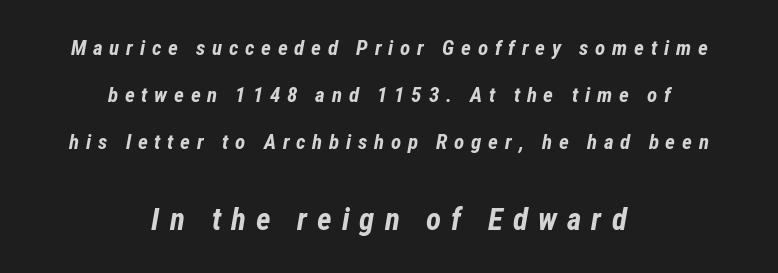
The image shows 31 px bold, condensed type, italic (leaning right); set centered, loose line spacing (2.24x), unusually wide letter spacing (+0.32 em), not underlined; the second (bottom) block is 1.48x larger; low stroke contrast and a medium x-height.
